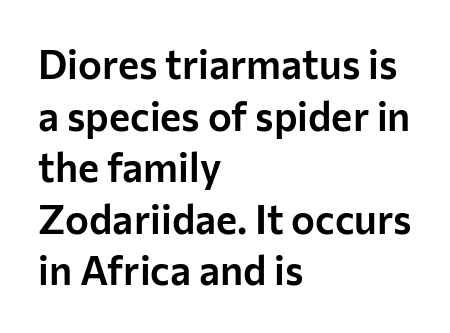
This rendering uses left alignment, leaving the right contour irregular. Standard letterfit; no display-style spreading of the glyphs. Do the letters lean? They stand straight. Nope, no serifs anywhere on these letters. Do the characters align in a grid? No, the font is proportional. Vertical spacing — default.
